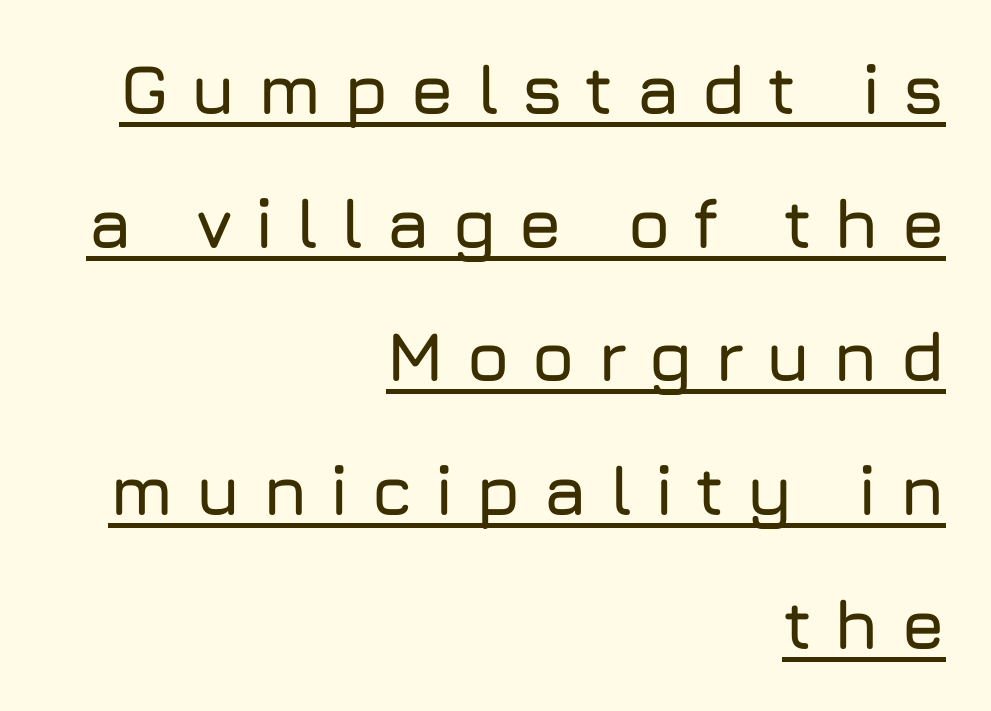
The image shows 70 px sans-serif type, upright; set right-aligned, loose line spacing (1.91x), unusually wide letter spacing (+0.3 em), underlined; low stroke contrast and a medium x-height.
